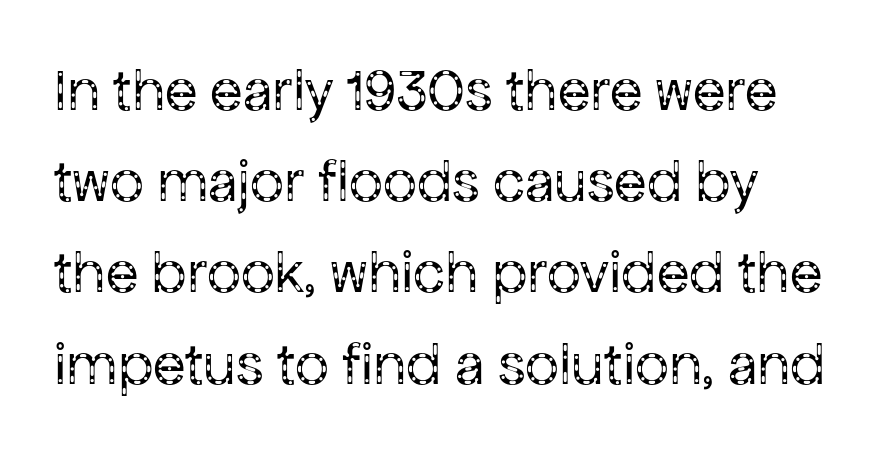
Q: Is the text bold? A: No.
Q: Is the text italic (slanted)? A: No, it is upright.
Q: Is the typeface a serif or a sans-serif typeface? A: Sans-serif.
Q: Is the text underlined? A: No.
Q: Is the spacing between letters normal or unusually wide? A: Normal.
Q: Is the spacing between lines tight, normal or loose? A: Normal.
Q: Width (condensed, normal, or wide)? A: Normal.
Q: Stroke contrast? A: Low.
Q: x-height? A: Medium.
Q: Monospaced? A: No.
